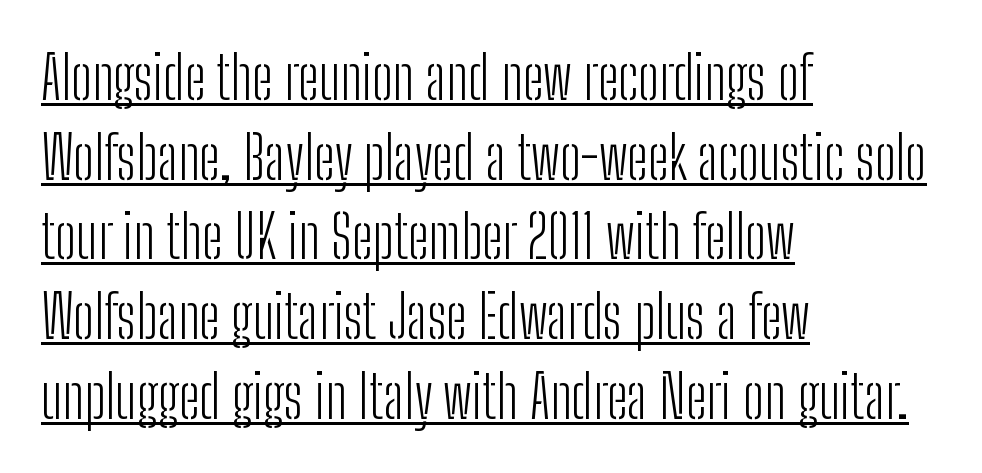
{"serif": "no", "italic": "no", "bold": "no", "weight": "light", "width": "condensed", "stroke_contrast": "low", "x_height": "medium", "monospaced": "no", "underline": "yes", "align": "left", "line_spacing": "normal", "line_spacing_ratio": 1.35, "letter_spacing": "normal", "letter_spacing_em": 0.0, "glyph_px": 59}
